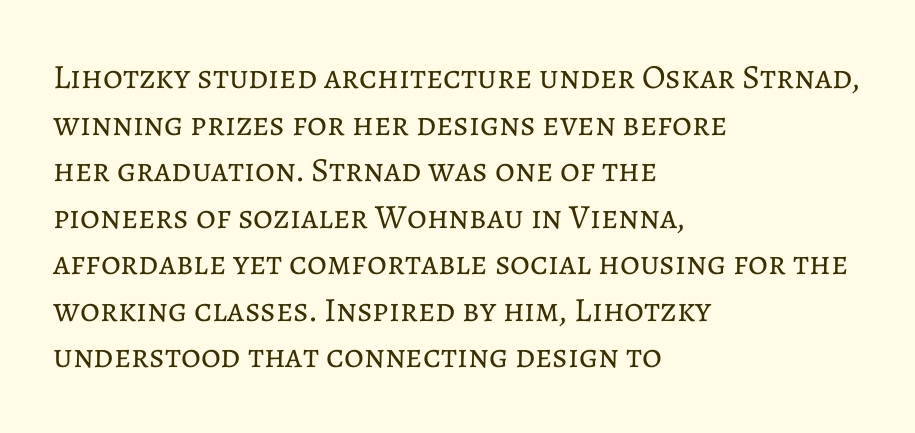
The image shows 34 px regular-weight type, upright; set left-aligned, normal line spacing (1.37x), normal letter spacing, not underlined; low stroke contrast and a medium x-height.
